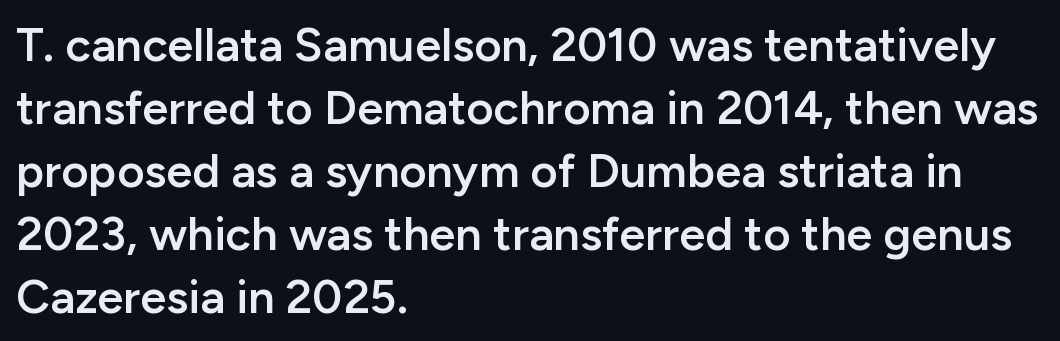
Q: Is the text bold? A: Semi-bold.
Q: Is the text italic (slanted)? A: No, it is upright.
Q: Is the typeface a serif or a sans-serif typeface? A: Sans-serif.
Q: Is the text underlined? A: No.
Q: How is the paragraph aligned? A: Left-aligned.
Q: Is the spacing between letters normal or unusually wide? A: Normal.
Q: Is the spacing between lines tight, normal or loose? A: Normal.
Q: Width (condensed, normal, or wide)? A: Normal.
Q: Stroke contrast? A: Low.
Q: x-height? A: Medium.
Q: Monospaced? A: No.
